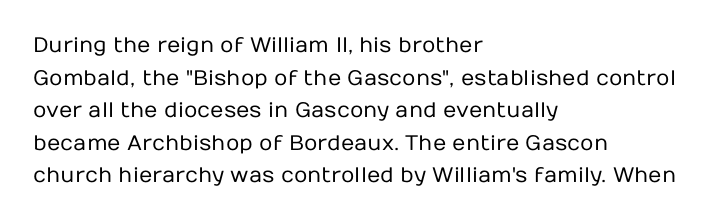
Q: Is the text bold? A: No.
Q: Is the text italic (slanted)? A: No, it is upright.
Q: Is the text underlined? A: No.
Q: How is the paragraph aligned? A: Left-aligned.
Q: Is the spacing between letters normal or unusually wide? A: Normal.
Q: Is the spacing between lines tight, normal or loose? A: Normal.
